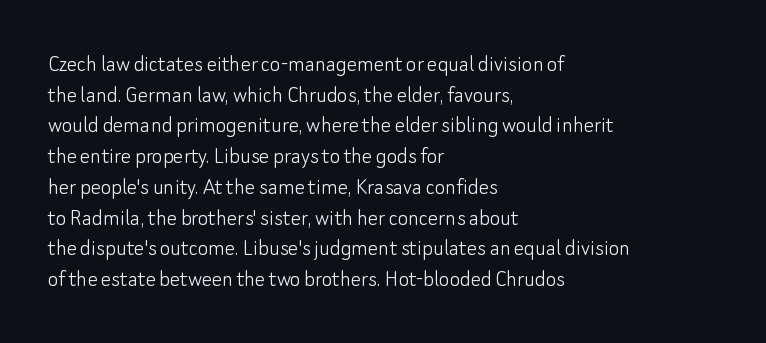
The image shows 25 px text type, upright; set left-aligned, line spacing 1.23x, normal letter spacing, not underlined.
